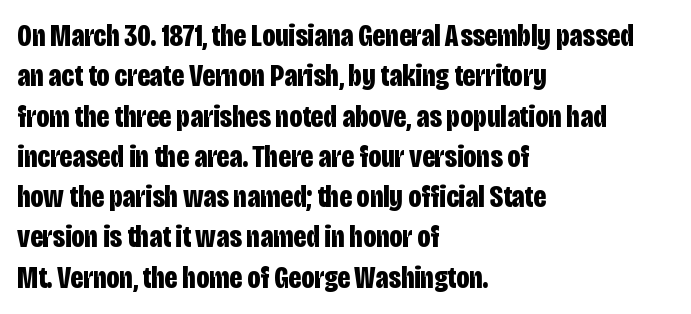
{"serif": "no", "italic": "no", "bold": "yes", "weight": "bold", "width": "condensed", "stroke_contrast": "low", "x_height": "large", "monospaced": "no", "underline": "no", "align": "left", "line_spacing": "normal", "line_spacing_ratio": 1.3, "letter_spacing": "normal", "letter_spacing_em": 0.0, "glyph_px": 31}
